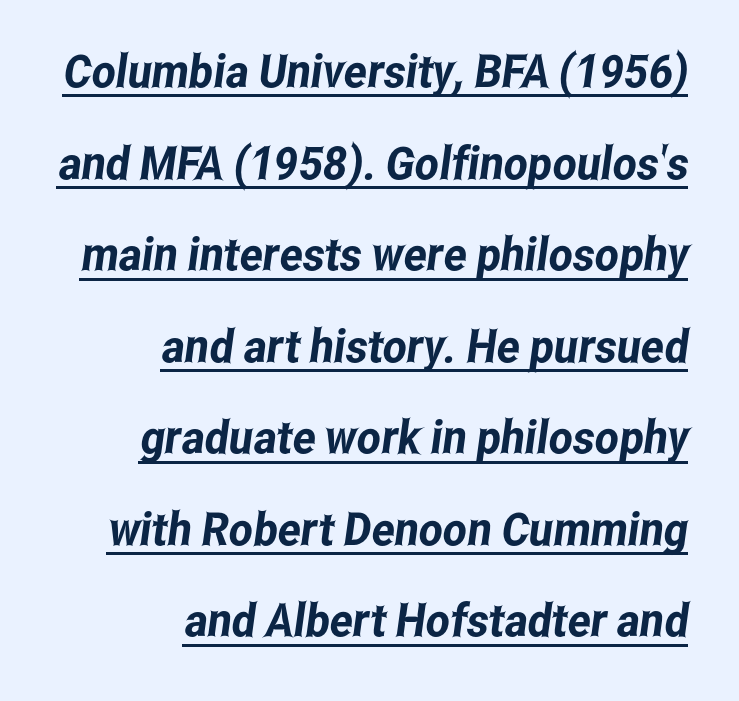
The image shows 46 px condensed sans-serif type; set right-aligned, loose line spacing (1.99x), normal letter spacing, underlined; low stroke contrast and a medium x-height.
